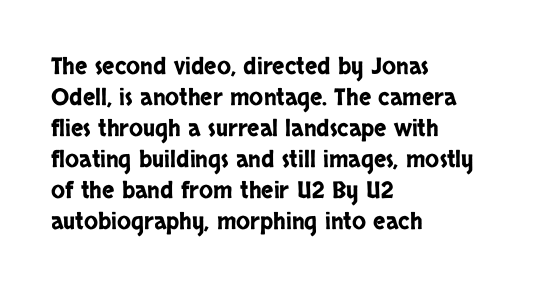
Q: Is the text italic (slanted)? A: No, it is upright.
Q: Is the text underlined? A: No.
Q: How is the paragraph aligned? A: Left-aligned.
Q: Is the spacing between letters normal or unusually wide? A: Normal.
Q: Is the spacing between lines tight, normal or loose? A: Normal.
